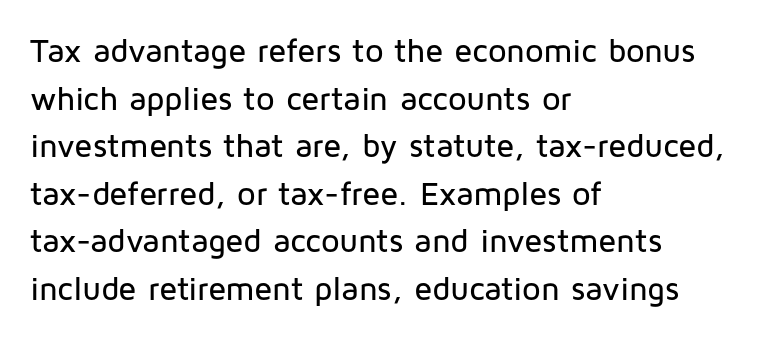
Leading: standard. Line beginnings align vertically; line endings do not. Spacing verdict: proportional, widths tailored to each character. It's the straight-up-and-down kind of type.
